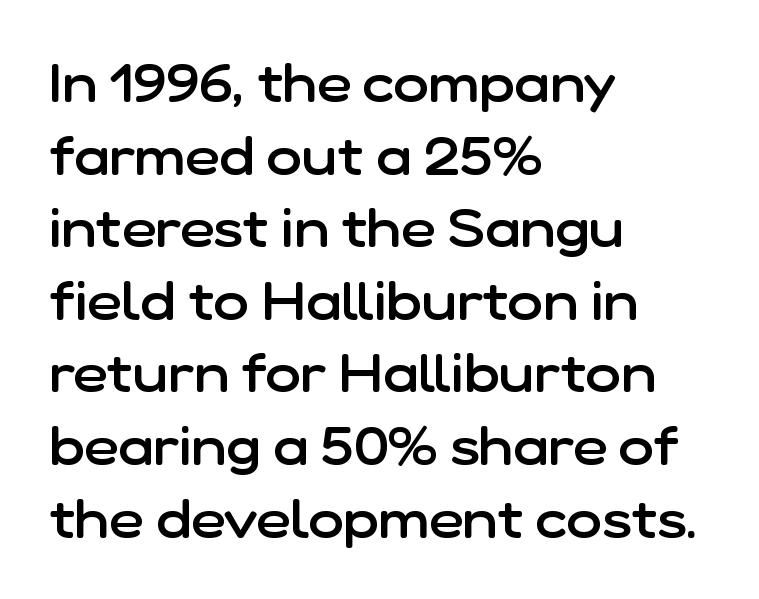
The image shows 53 px semibold sans-serif type, upright; set left-aligned, normal line spacing (1.37x), normal letter spacing, not underlined; low stroke contrast and a medium x-height.
